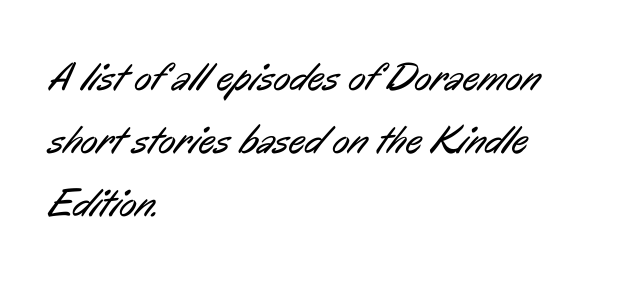
The image shows 40 px regular-weight, condensed sans-serif type; set left-aligned, normal line spacing (1.58x), normal letter spacing, not underlined; low stroke contrast and a medium x-height.
